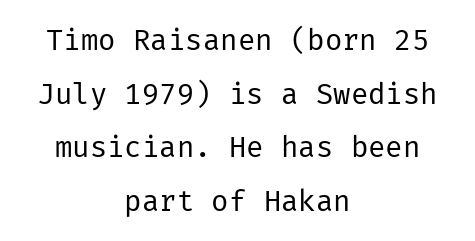
{"serif": "no", "italic": "no", "bold": "no", "weight": "regular", "width": "normal", "stroke_contrast": "low", "x_height": "medium", "underline": "no", "align": "center", "line_spacing_ratio": 1.85, "letter_spacing": "normal", "letter_spacing_em": 0.0, "glyph_px": 29}
